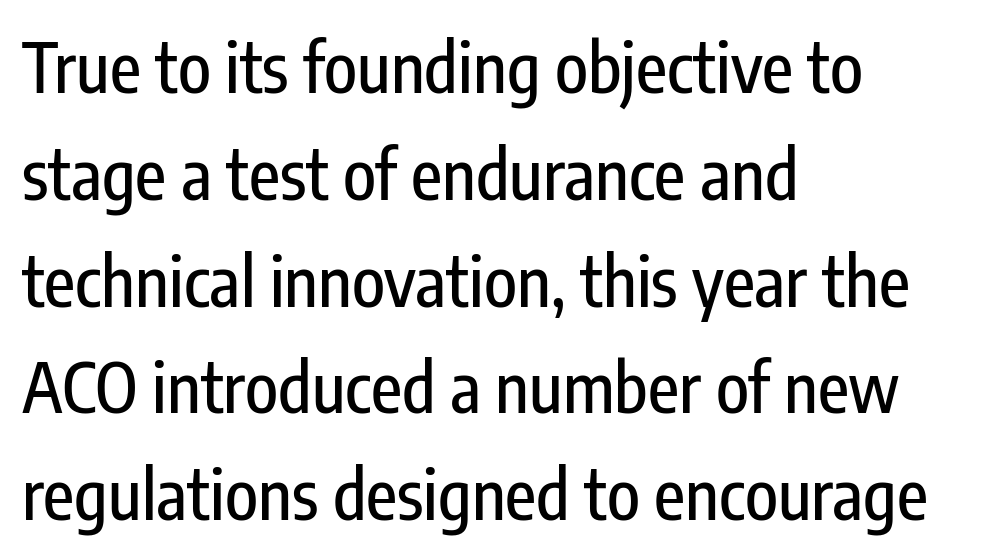
Q: Is the text italic (slanted)? A: No, it is upright.
Q: Is the typeface a serif or a sans-serif typeface? A: Sans-serif.
Q: Is the text underlined? A: No.
Q: How is the paragraph aligned? A: Left-aligned.
Q: Is the spacing between letters normal or unusually wide? A: Normal.
Q: Is the spacing between lines tight, normal or loose? A: Normal.
Q: Width (condensed, normal, or wide)? A: Condensed.
Q: Stroke contrast? A: Low.
Q: x-height? A: Medium.
Q: Monospaced? A: No.
